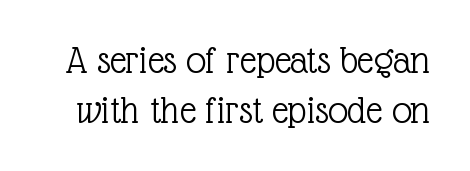
The image shows 40 px light serif type, upright; set normal line spacing (1.26x), normal letter spacing, not underlined; a medium x-height.
